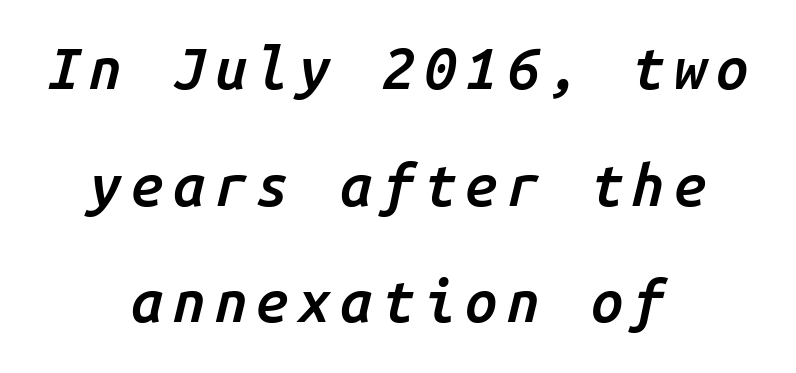
Q: Is the text bold? A: Semi-bold.
Q: Is the text italic (slanted)? A: Yes, it leans right by about 14 degrees.
Q: Is the text underlined? A: No.
Q: How is the paragraph aligned? A: Centered.
Q: Is the spacing between lines tight, normal or loose? A: Loose.
Q: Width (condensed, normal, or wide)? A: Normal.
Q: Stroke contrast? A: Low.
Q: x-height? A: Medium.
Q: Monospaced? A: Yes.
